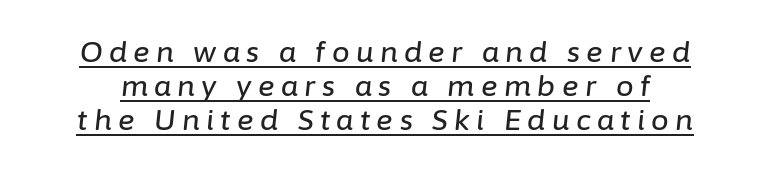
The rendered words wear a rule along their underside. Is this a fixed-width face? No — the glyphs have proportional, varying widths. Is the letter spacing exaggerated? Yes — the characters are pushed far apart. The font's italic variant was chosen for this text.
